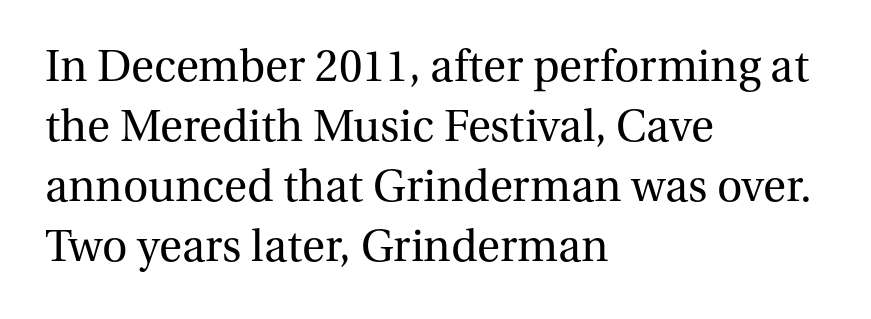
{"serif": "yes", "italic": "no", "bold": "no", "weight": "regular", "width": "normal", "stroke_contrast": "medium", "x_height": "medium", "monospaced": "no", "underline": "no", "align": "left", "line_spacing": "normal", "line_spacing_ratio": 1.28, "letter_spacing": "normal", "letter_spacing_em": 0.0, "glyph_px": 47}
